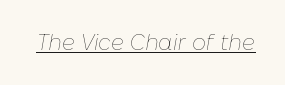
Is the type heavy? It reads as light-to-regular instead. This is underlined copy, the kind a proofreader might mark for attention. There's an unmistakable incline to the writing here. These lines keep a tight, regular rhythm from letter to letter.
